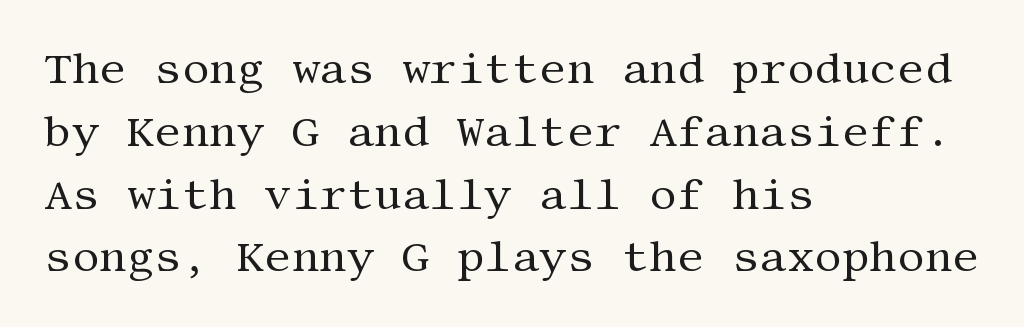
Q: Is the text bold? A: No.
Q: Is the text italic (slanted)? A: No, it is upright.
Q: Is the typeface a serif or a sans-serif typeface? A: Serif.
Q: Is the text underlined? A: No.
Q: How is the paragraph aligned? A: Left-aligned.
Q: Is the spacing between letters normal or unusually wide? A: Normal.
Q: Is the spacing between lines tight, normal or loose? A: Normal.
Q: Width (condensed, normal, or wide)? A: Normal.
Q: Stroke contrast? A: Medium.
Q: x-height? A: Large.
